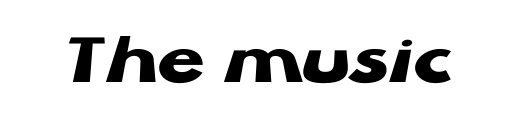
{"serif": "no", "italic": "no", "bold": "yes", "weight": "heavy", "width": "wide", "stroke_contrast": "low", "x_height": "medium", "monospaced": "no", "underline": "no", "letter_spacing": "normal", "letter_spacing_em": 0.0, "glyph_px": 77}
